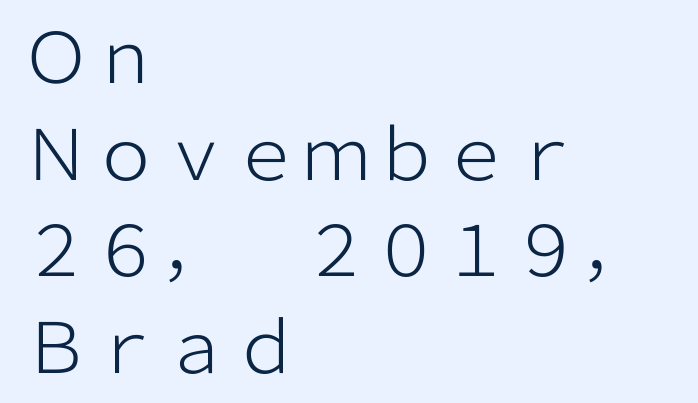
Q: Is the text bold? A: No.
Q: Is the text italic (slanted)? A: No, it is upright.
Q: Is the typeface a serif or a sans-serif typeface? A: Sans-serif.
Q: Is the text underlined? A: No.
Q: How is the paragraph aligned? A: Left-aligned.
Q: Is the spacing between letters normal or unusually wide? A: Normal.
Q: Is the spacing between lines tight, normal or loose? A: Normal.
Q: Width (condensed, normal, or wide)? A: Normal.
Q: Stroke contrast? A: Low.
Q: x-height? A: Medium.
Q: Monospaced? A: No.
